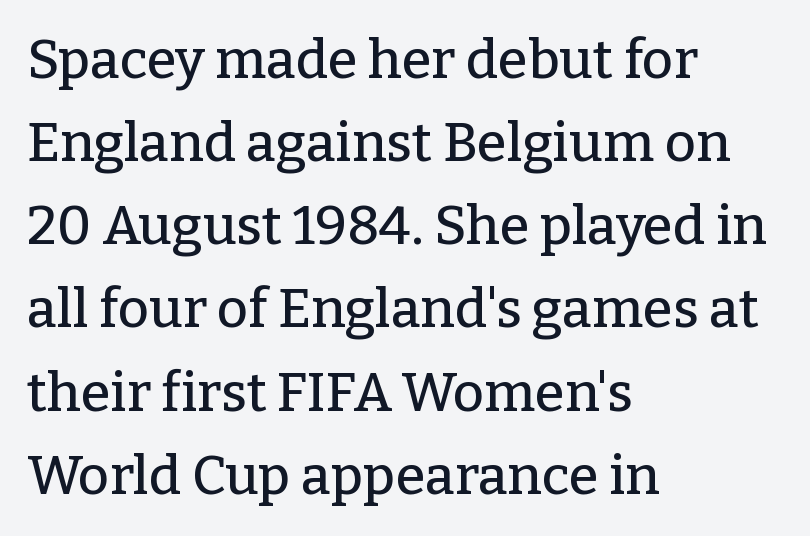
{"serif": "yes", "italic": "no", "width": "normal", "stroke_contrast": "low", "x_height": "medium", "monospaced": "no", "underline": "no", "align": "left", "line_spacing": "normal", "line_spacing_ratio": 1.54, "letter_spacing": "normal", "letter_spacing_em": 0.0, "glyph_px": 54}
